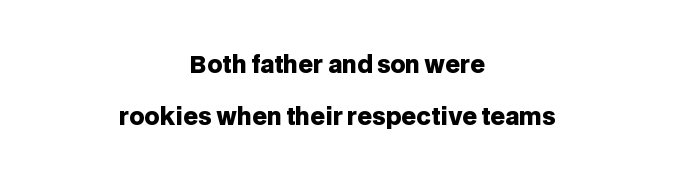
{"italic": "no", "bold": "yes", "underline": "no", "align": "center", "line_spacing": "loose", "line_spacing_ratio": 2.24, "letter_spacing": "normal", "letter_spacing_em": 0.0, "glyph_px": 23}
